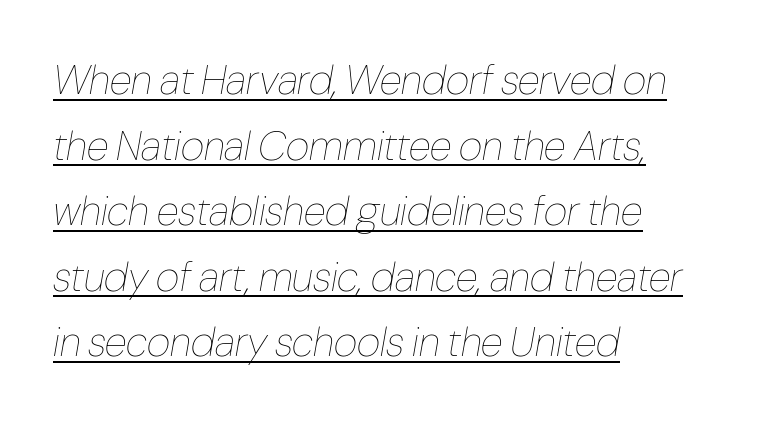
{"italic": "yes", "lean": "right", "slant_degrees": 10, "bold": "no", "weight": "thin", "width": "condensed", "stroke_contrast": "low", "x_height": "medium", "monospaced": "no", "underline": "yes", "align": "left", "line_spacing": "normal", "line_spacing_ratio": 1.6, "letter_spacing": "normal", "letter_spacing_em": 0.0, "glyph_px": 41}
